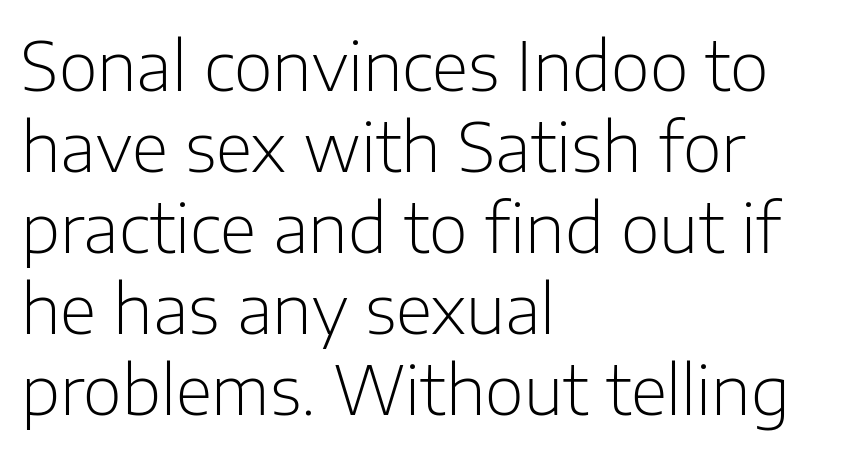
{"serif": "no", "italic": "no", "bold": "no", "weight": "light", "width": "normal", "stroke_contrast": "low", "x_height": "medium", "monospaced": "no", "underline": "no", "align": "left", "line_spacing_ratio": 1.21, "letter_spacing": "normal", "letter_spacing_em": 0.0, "glyph_px": 67}
